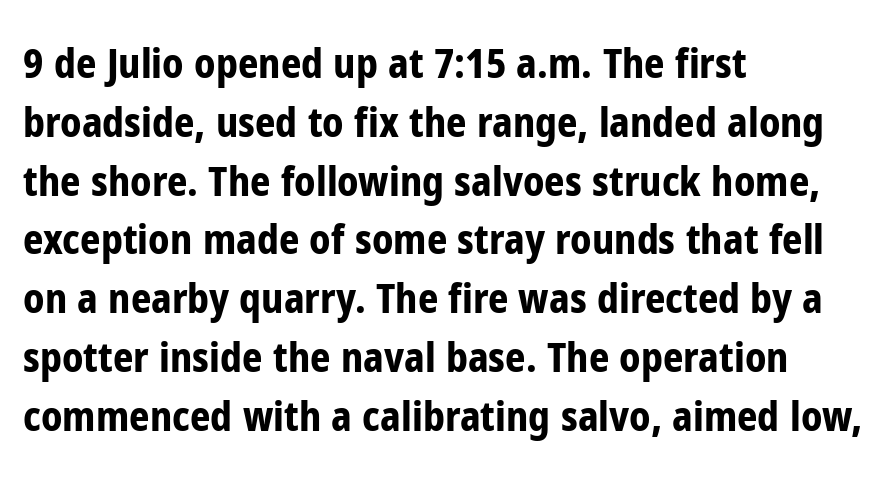
Q: Is the text bold? A: Yes.
Q: Is the text italic (slanted)? A: No, it is upright.
Q: Is the typeface a serif or a sans-serif typeface? A: Sans-serif.
Q: Is the text underlined? A: No.
Q: How is the paragraph aligned? A: Left-aligned.
Q: Is the spacing between letters normal or unusually wide? A: Normal.
Q: Is the spacing between lines tight, normal or loose? A: Normal.
Q: Width (condensed, normal, or wide)? A: Condensed.
Q: Stroke contrast? A: Low.
Q: x-height? A: Medium.
Q: Monospaced? A: No.
